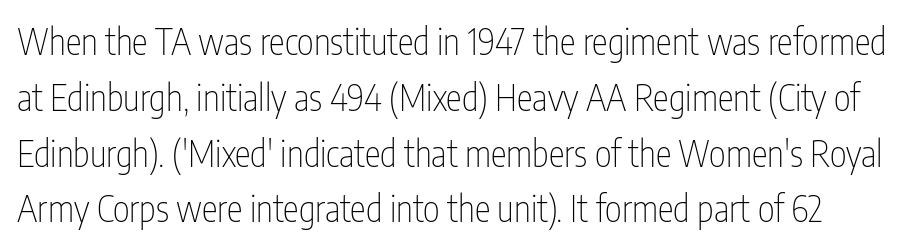
The image shows 36 px thin, condensed sans-serif type, upright; set normal line spacing (1.55x), normal letter spacing, not underlined; low stroke contrast and a medium x-height.
